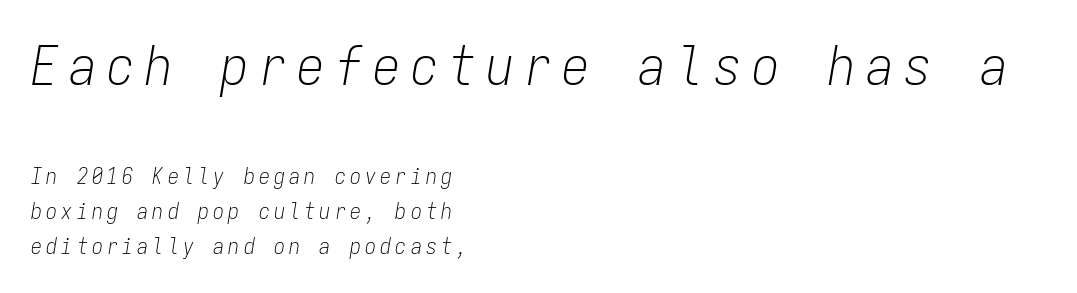
The rendering applies a slant to the glyphs. Line starts are locked; line ends wander. Looks like terminal output: every glyph gets an equal slot. Descender tails drop into unmarked territory.
